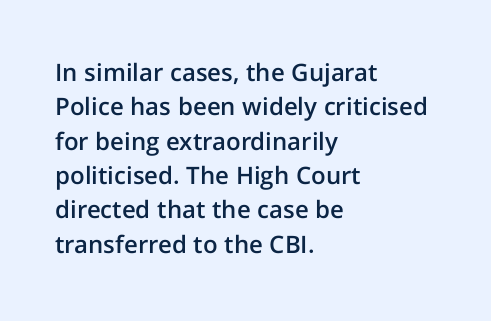
The image shows 24 px text type, upright; set left-aligned, normal line spacing (1.43x), normal letter spacing, not underlined.
